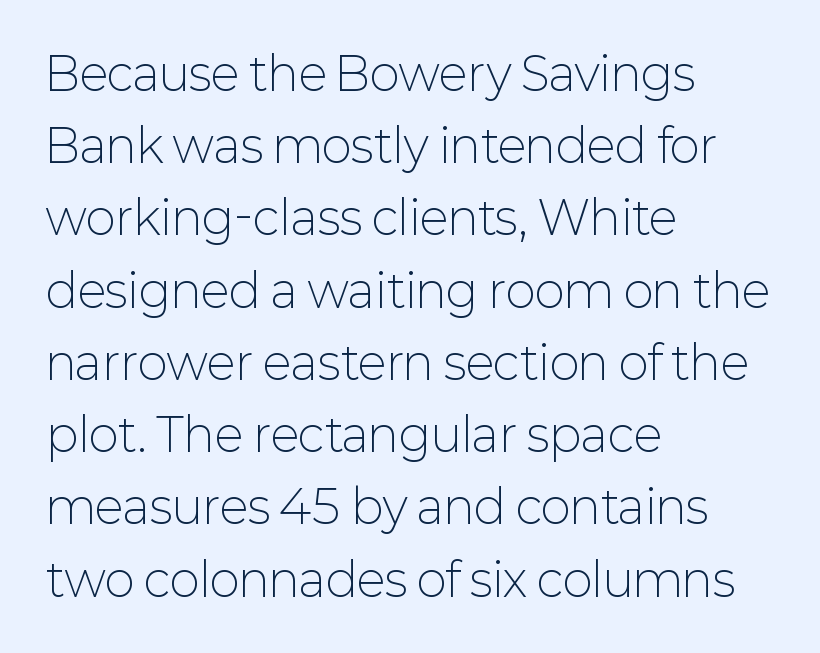
The image shows 46 px light sans-serif type, upright; set left-aligned, normal line spacing (1.57x), normal letter spacing, not underlined; low stroke contrast and a medium x-height.
